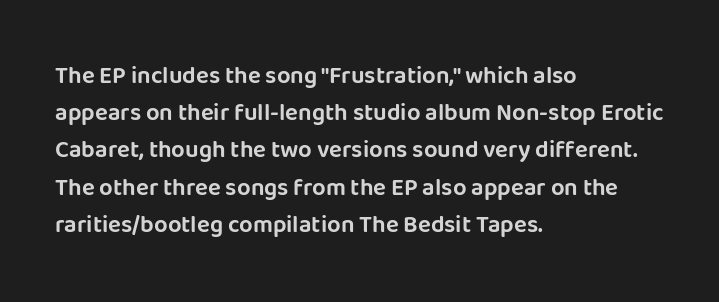
Interline gaps are of average width in this sample. The letters stand upright; this is a roman face. The face used here is rendered with its standard letterfit. Leftover space on each line is placed entirely after the last word. Beneath every word, the page is bare.
